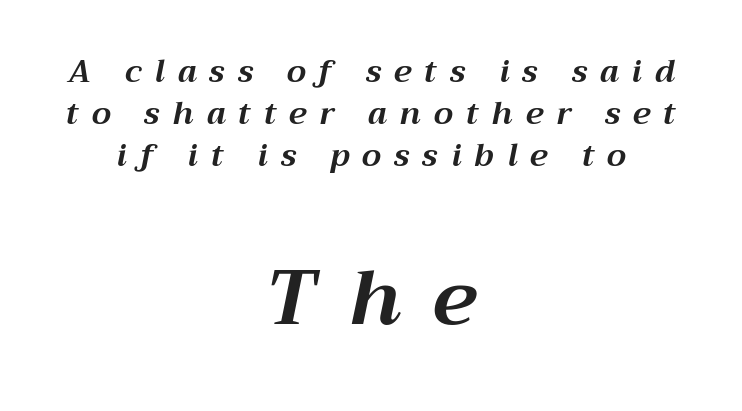
Q: Is the text bold? A: Yes.
Q: Is the text italic (slanted)? A: Yes, it leans right by about 12 degrees.
Q: Is the text underlined? A: No.
Q: How is the paragraph aligned? A: Centered.
Q: Is the spacing between letters normal or unusually wide? A: Unusually wide.
Q: Is the spacing between lines tight, normal or loose? A: Normal.
Q: Which block of text is set in a larger size, the first (top) or the second (bottom)? A: The second (bottom) one.
Q: Width (condensed, normal, or wide)? A: Normal.
Q: Stroke contrast? A: Medium.
Q: x-height? A: Medium.
Q: Monospaced? A: No.
